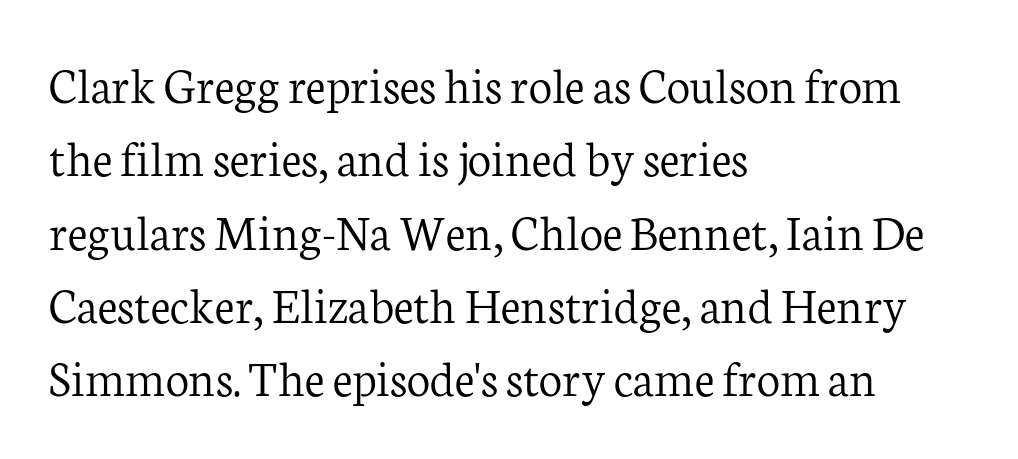
The image shows 52 px light serif type, upright; set left-aligned, normal line spacing (1.41x), normal letter spacing, not underlined; low stroke contrast and a medium x-height.
